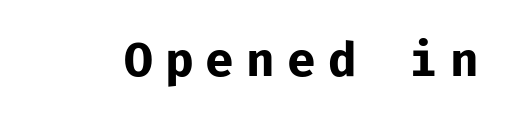
Substantial extra tracking has been applied to these lines. Think of a typewriter: that constant character pitch is what you see here. Does the type have serifs? No, each stem ends abruptly. The gap between lines stays unmarked.
